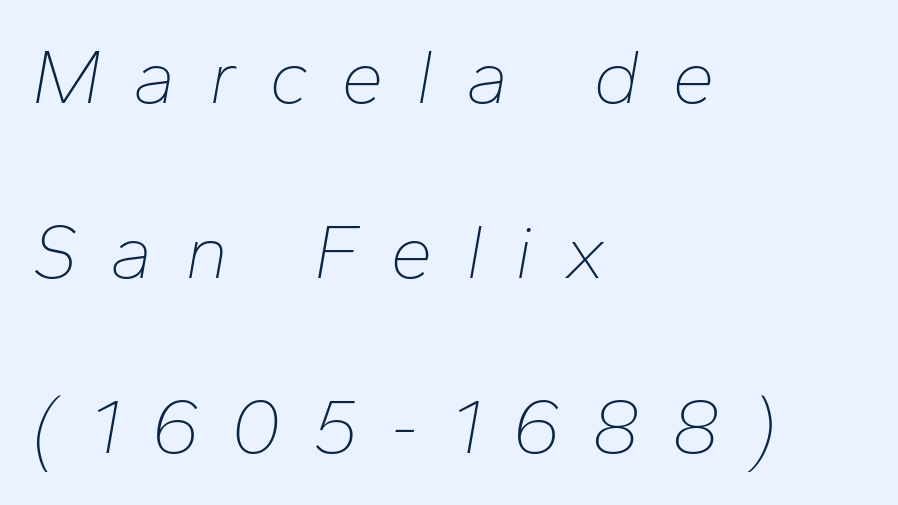
In terms of posture, this sample is oblique. Does extra space separate the letters? Yes, quite a lot of it. Lines of text with bare space underneath. One glance says open: line gaps are wider than usual.
